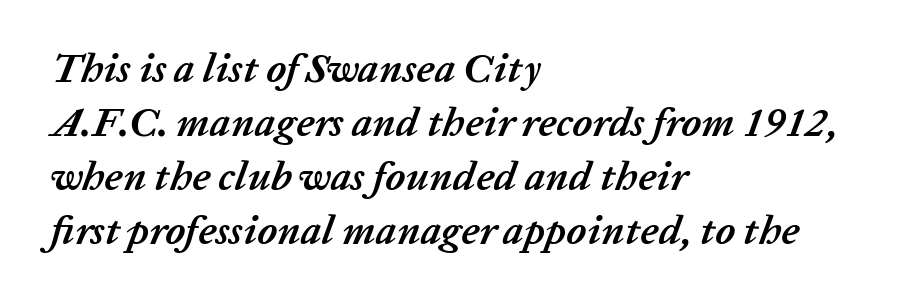
The rag falls on the right side of this text block. Each new line begins a customary step beneath the previous one. The glyphs have the mass of a bold cut. If you drew a line through each stem, it would be angled. Honestly, the letter spacing is just normal — you wouldn't notice it. The letters advance in unequal steps, a hallmark of proportional type.
